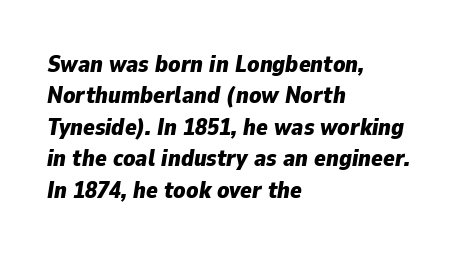
Q: Is the text bold? A: Yes.
Q: Is the text italic (slanted)? A: Yes, it leans right by about 9 degrees.
Q: Is the text underlined? A: No.
Q: How is the paragraph aligned? A: Left-aligned.
Q: Is the spacing between letters normal or unusually wide? A: Normal.
Q: Is the spacing between lines tight, normal or loose? A: Normal.
